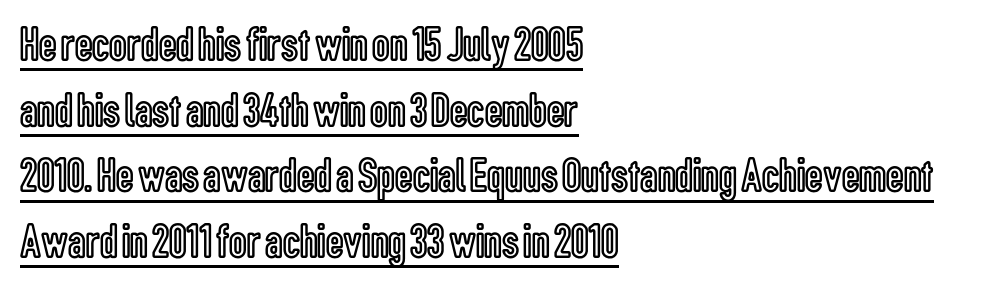
{"italic": "no", "width": "condensed", "x_height": "medium", "monospaced": "no", "underline": "yes", "align": "left", "line_spacing": "normal", "line_spacing_ratio": 1.34, "letter_spacing": "normal", "letter_spacing_em": 0.0, "glyph_px": 49}
